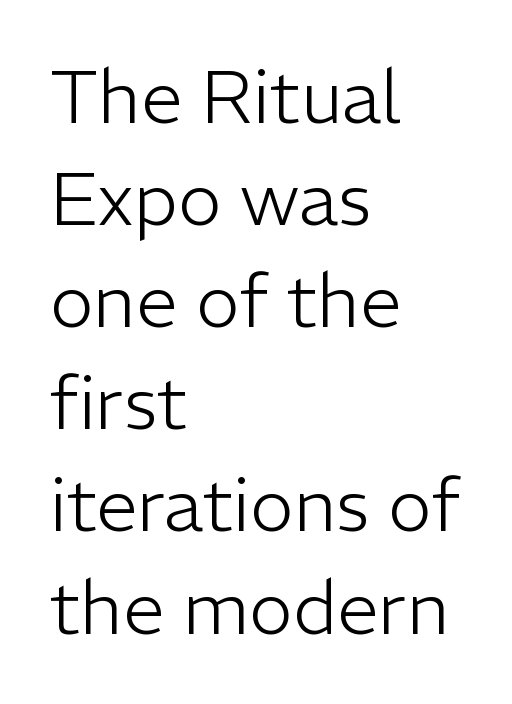
The image shows 74 px light sans-serif type, upright; set left-aligned, normal line spacing (1.38x), normal letter spacing, not underlined; low stroke contrast and a medium x-height.
